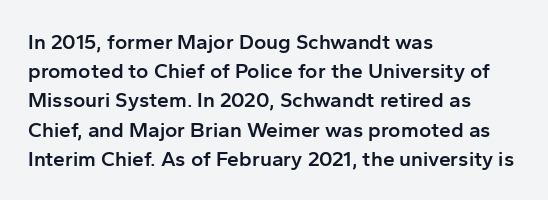
The image shows 21 px text type, upright; set left-aligned, normal line spacing (1.39x), normal letter spacing, not underlined.
